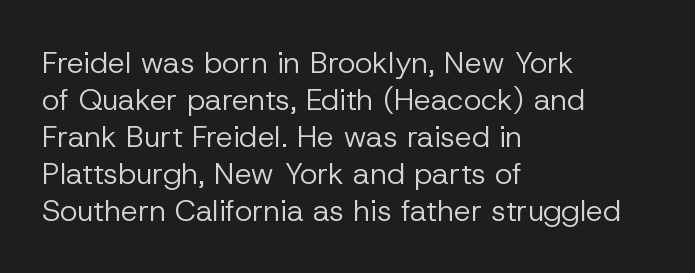
{"serif": "no", "italic": "no", "bold": "no", "weight": "regular", "width": "normal", "stroke_contrast": "low", "x_height": "medium", "monospaced": "no", "underline": "no", "align": "left", "line_spacing_ratio": 1.23, "letter_spacing": "normal", "letter_spacing_em": 0.0, "glyph_px": 30}
